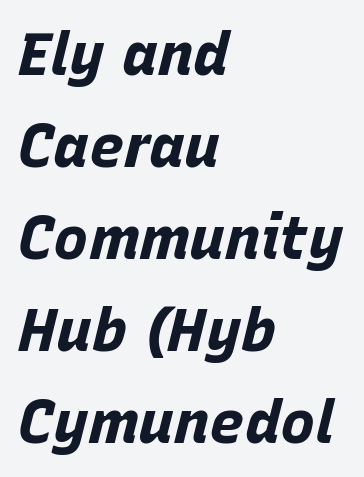
Q: Is the text bold? A: Yes.
Q: Is the text italic (slanted)? A: Yes, it leans right by about 15 degrees.
Q: Is the text underlined? A: No.
Q: How is the paragraph aligned? A: Left-aligned.
Q: Is the spacing between letters normal or unusually wide? A: Normal.
Q: Is the spacing between lines tight, normal or loose? A: Normal.
Q: Width (condensed, normal, or wide)? A: Normal.
Q: Stroke contrast? A: Low.
Q: x-height? A: Large.
Q: Monospaced? A: No.
